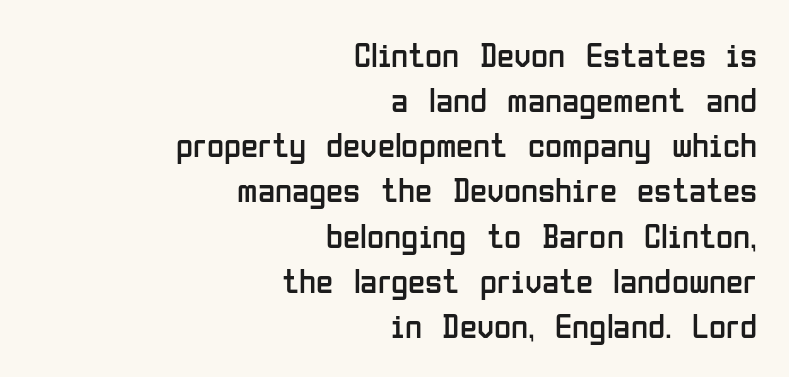
{"serif": "no", "italic": "no", "bold": "no", "weight": "regular", "width": "condensed", "stroke_contrast": "low", "x_height": "medium", "monospaced": "no", "underline": "no", "align": "right", "line_spacing": "normal", "line_spacing_ratio": 1.29, "letter_spacing": "normal", "letter_spacing_em": 0.0, "glyph_px": 35}
